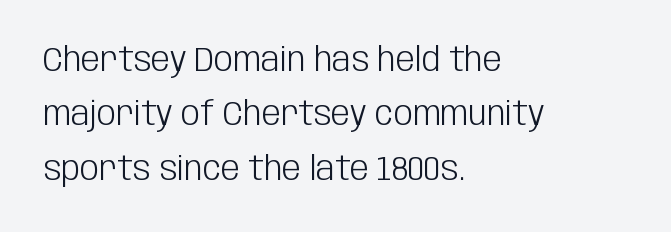
{"serif": "no", "italic": "no", "bold": "no", "weight": "light", "width": "condensed", "stroke_contrast": "low", "x_height": "large", "monospaced": "no", "underline": "no", "align": "left", "line_spacing": "normal", "line_spacing_ratio": 1.6, "letter_spacing": "normal", "letter_spacing_em": 0.0, "glyph_px": 34}
